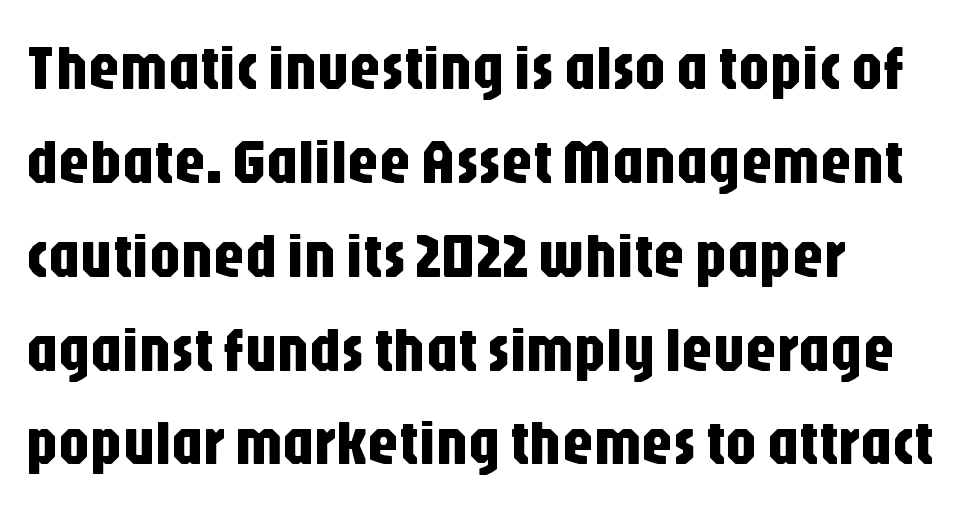
{"serif": "no", "italic": "no", "width": "condensed", "stroke_contrast": "low", "x_height": "large", "monospaced": "no", "underline": "no", "align": "left", "line_spacing": "normal", "line_spacing_ratio": 1.49, "letter_spacing": "normal", "letter_spacing_em": 0.0, "glyph_px": 63}
